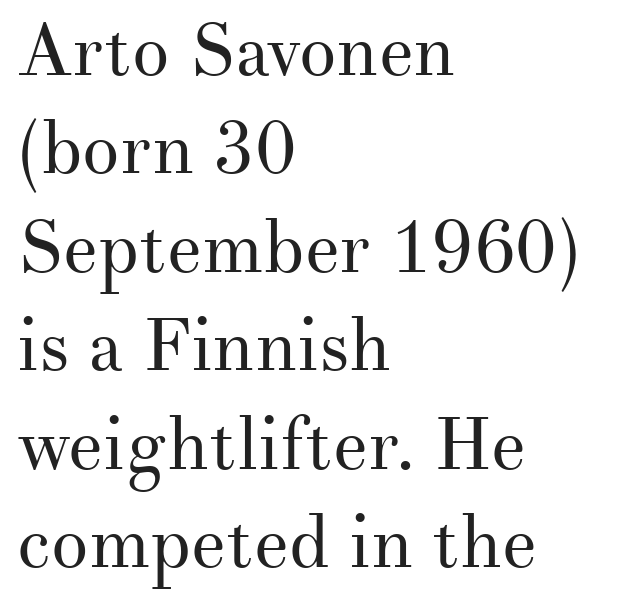
The image shows 74 px regular-weight serif type, upright; set left-aligned, normal line spacing (1.33x), normal letter spacing, not underlined; medium stroke contrast and a small x-height.
